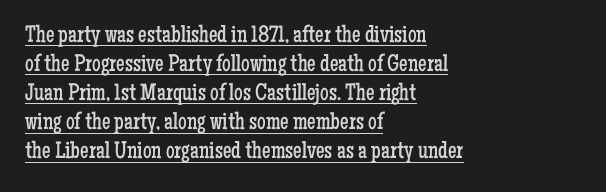
Q: Is the text bold? A: No.
Q: Is the text italic (slanted)? A: No, it is upright.
Q: Is the text underlined? A: Yes.
Q: How is the paragraph aligned? A: Left-aligned.
Q: Is the spacing between letters normal or unusually wide? A: Normal.
